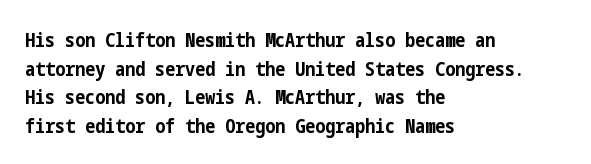
{"italic": "no", "bold": "yes", "underline": "no", "align": "left", "line_spacing": "normal", "line_spacing_ratio": 1.43, "letter_spacing": "normal", "letter_spacing_em": 0.0, "glyph_px": 20}
